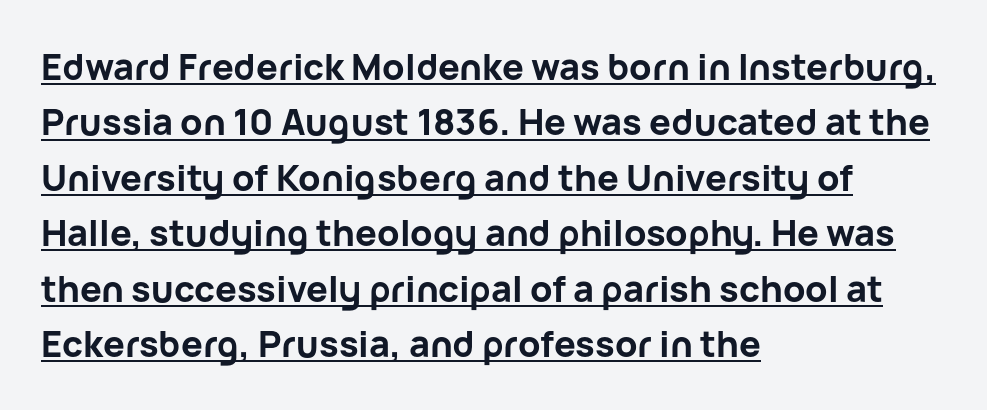
{"serif": "no", "italic": "no", "bold": "yes", "weight": "bold", "width": "normal", "stroke_contrast": "low", "x_height": "medium", "monospaced": "no", "underline": "yes", "align": "left", "line_spacing": "normal", "line_spacing_ratio": 1.54, "letter_spacing": "normal", "letter_spacing_em": 0.0, "glyph_px": 36}
